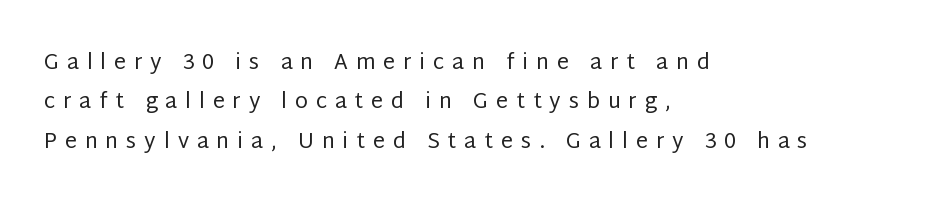
{"italic": "no", "bold": "no", "underline": "no", "align": "left", "line_spacing_ratio": 1.88, "letter_spacing": "wide", "letter_spacing_em": 0.38, "glyph_px": 21}
